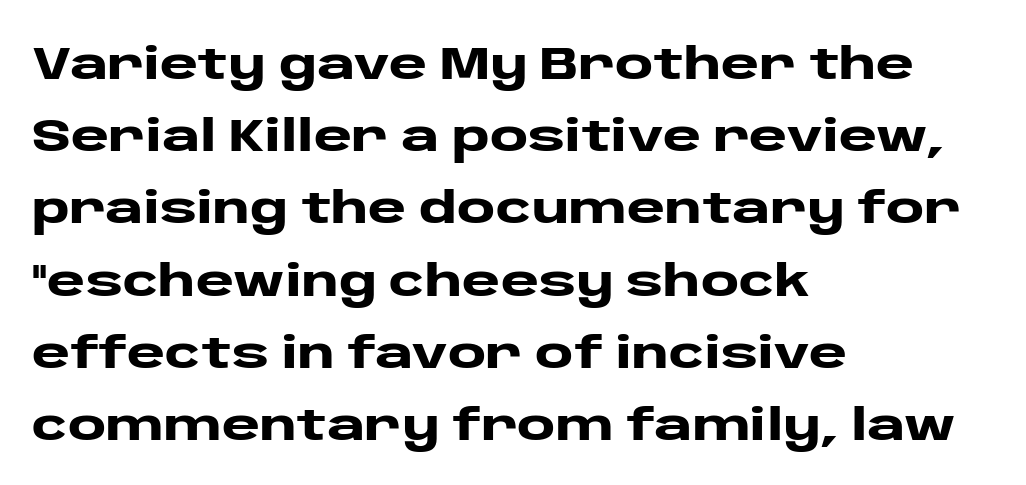
Q: Is the text bold? A: Yes.
Q: Is the text italic (slanted)? A: No, it is upright.
Q: Is the typeface a serif or a sans-serif typeface? A: Sans-serif.
Q: Is the text underlined? A: No.
Q: How is the paragraph aligned? A: Left-aligned.
Q: Is the spacing between letters normal or unusually wide? A: Normal.
Q: Is the spacing between lines tight, normal or loose? A: Normal.
Q: Width (condensed, normal, or wide)? A: Wide.
Q: Stroke contrast? A: Low.
Q: x-height? A: Large.
Q: Monospaced? A: No.
